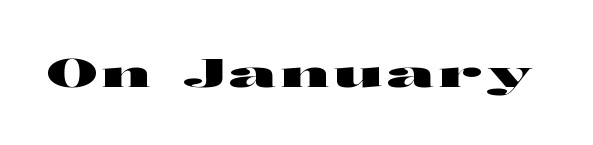
{"serif": "no", "italic": "no", "width": "wide", "stroke_contrast": "high", "x_height": "medium", "monospaced": "no", "underline": "no", "glyph_px": 39}
